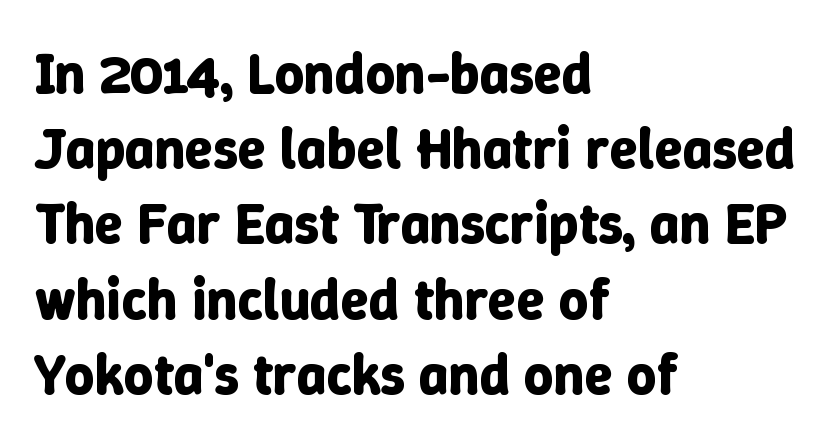
Q: Is the text bold? A: Yes.
Q: Is the text italic (slanted)? A: No, it is upright.
Q: Is the text underlined? A: No.
Q: How is the paragraph aligned? A: Left-aligned.
Q: Is the spacing between letters normal or unusually wide? A: Normal.
Q: Is the spacing between lines tight, normal or loose? A: Normal.
Q: Width (condensed, normal, or wide)? A: Normal.
Q: Stroke contrast? A: Low.
Q: x-height? A: Medium.
Q: Monospaced? A: No.
